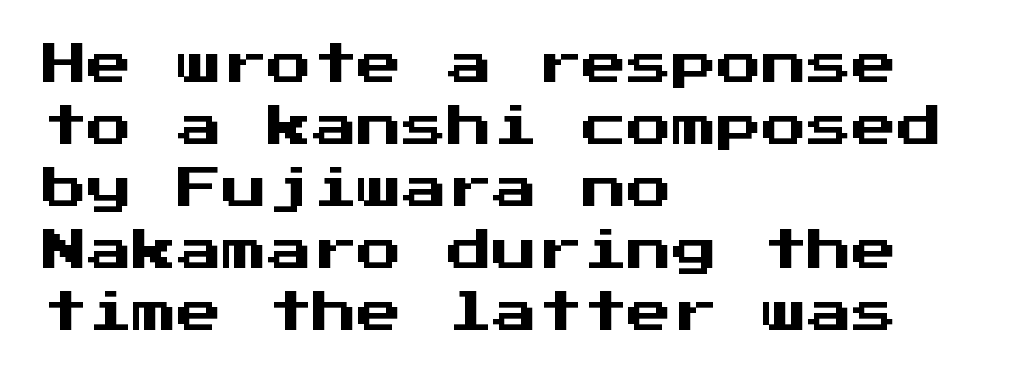
Q: Is the text italic (slanted)? A: No, it is upright.
Q: Is the typeface a serif or a sans-serif typeface? A: Sans-serif.
Q: Is the text underlined? A: No.
Q: How is the paragraph aligned? A: Left-aligned.
Q: Is the spacing between letters normal or unusually wide? A: Normal.
Q: Is the spacing between lines tight, normal or loose? A: Normal.
Q: Width (condensed, normal, or wide)? A: Normal.
Q: Stroke contrast? A: Medium.
Q: x-height? A: Medium.
Q: Monospaced? A: Yes.
